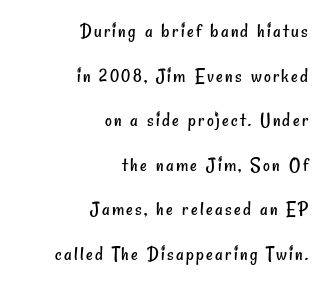
The image shows 21 px text type; set right-aligned, loose line spacing (2.12x), not underlined.
